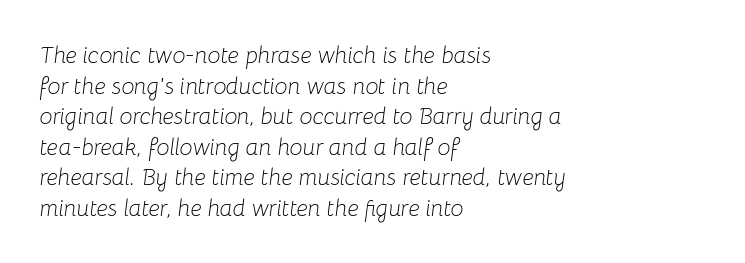
The image shows 23 px text type, italic (leaning right); set left-aligned, normal line spacing (1.33x), normal letter spacing, not underlined.
